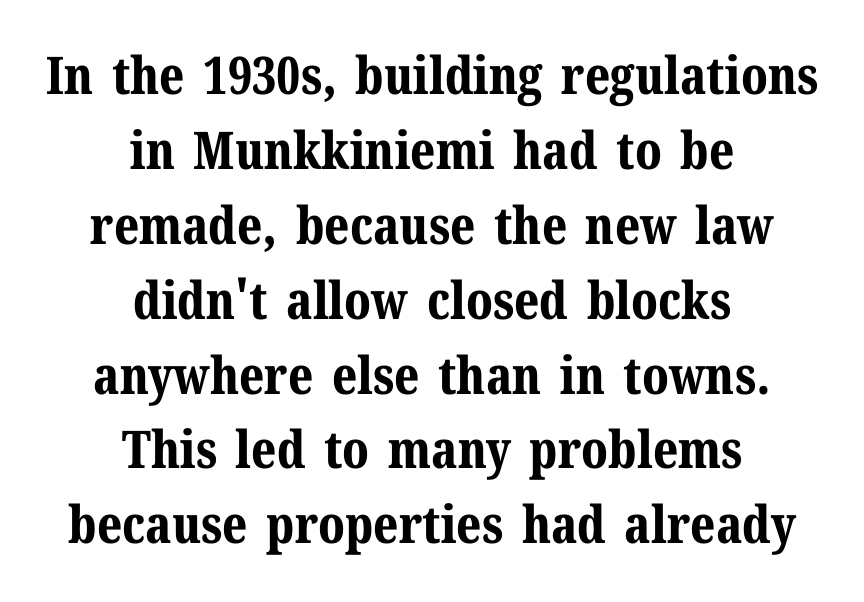
Q: Is the text bold? A: Yes.
Q: Is the text italic (slanted)? A: No, it is upright.
Q: Is the typeface a serif or a sans-serif typeface? A: Serif.
Q: Is the text underlined? A: No.
Q: How is the paragraph aligned? A: Centered.
Q: Is the spacing between letters normal or unusually wide? A: Normal.
Q: Is the spacing between lines tight, normal or loose? A: Normal.
Q: Width (condensed, normal, or wide)? A: Normal.
Q: Stroke contrast? A: Medium.
Q: x-height? A: Medium.
Q: Monospaced? A: No.
